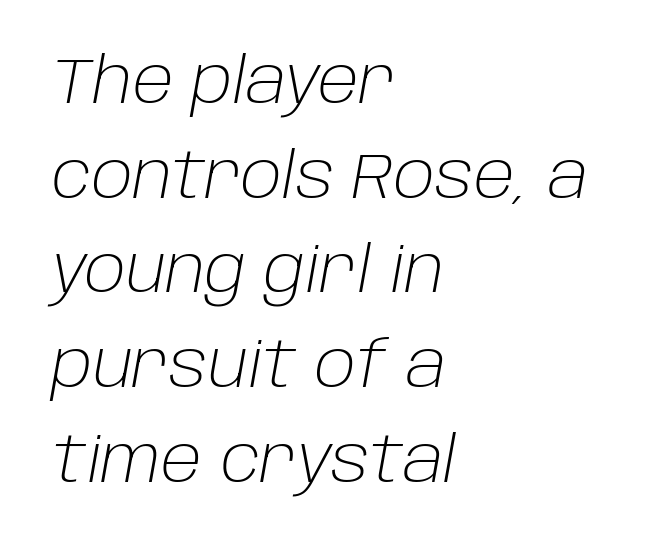
Honestly, there is no underline to notice here at all. Characters follow at the spacing the type designer built in. This sample has the flowing, uneven cadence of proportional lettering. These lines sit exactly where default settings would place them.
